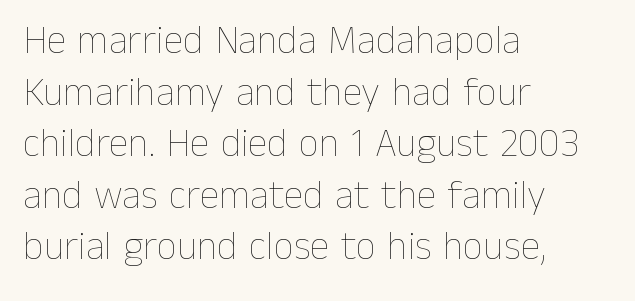
All the whitespace from short lines collects on the right. Italic: no, the glyphs are upright roman. Each letter keeps its own natural width here, so spacing adapts to shape. The horizontal fit of the characters is conventional and even. Weight: in the light-to-regular range. Summary of vertical rhythm: regular, with standard interline spacing.
